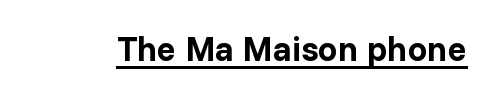
{"serif": "no", "italic": "no", "bold": "yes", "weight": "bold", "width": "normal", "stroke_contrast": "low", "x_height": "medium", "monospaced": "no", "underline": "yes", "letter_spacing": "normal", "letter_spacing_em": 0.0, "glyph_px": 35}
